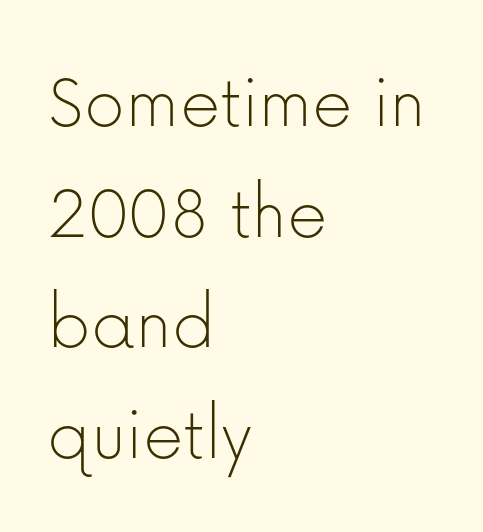
{"serif": "no", "italic": "no", "bold": "no", "weight": "thin", "width": "normal", "stroke_contrast": "low", "x_height": "medium", "monospaced": "no", "underline": "no", "align": "left", "line_spacing": "normal", "line_spacing_ratio": 1.4, "letter_spacing": "normal", "letter_spacing_em": 0.0, "glyph_px": 79}
